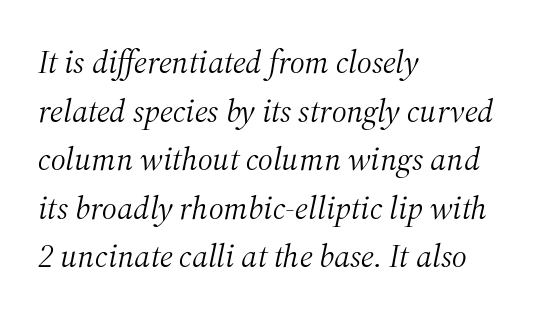
The words here are not underlined. Honestly, the row spacing looks completely unremarkable. I'd call this a serif setting — the letters wear small feet. Notice how the passage keeps a crisp vertical edge on the left only. These glyphs show unthickened strokes, regular width or finer.
